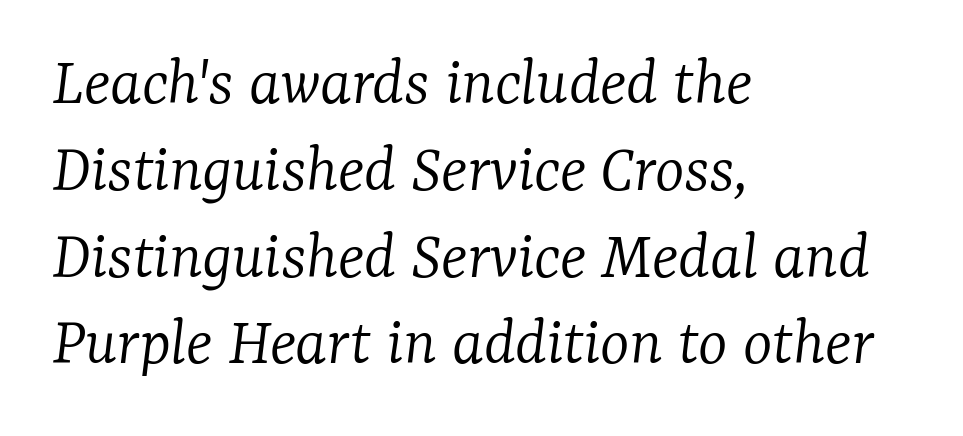
Line beginnings align vertically; line endings do not. Words float on clear page, feet unadorned. The type is set solid horizontally, with unmodified tracking. Do the characters align in a grid? No, the font is proportional. The type family on display is of the serif kind.
